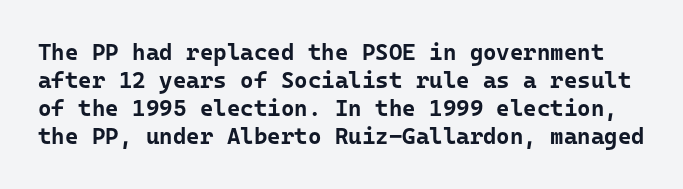
Q: Is the text bold? A: Yes.
Q: Is the text italic (slanted)? A: No, it is upright.
Q: Is the text underlined? A: No.
Q: Is the spacing between letters normal or unusually wide? A: Normal.
